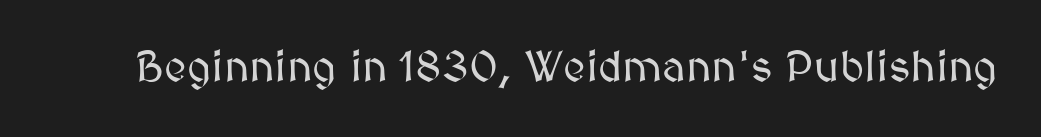
The image shows 44 px text type, upright; set normal letter spacing, not underlined; medium stroke contrast and a medium x-height.
